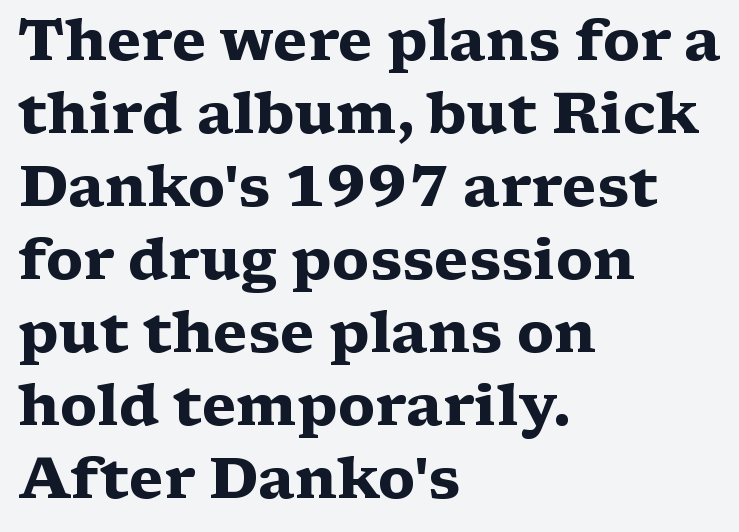
{"serif": "yes", "italic": "no", "bold": "yes", "weight": "heavy", "width": "wide", "stroke_contrast": "medium", "x_height": "medium", "monospaced": "no", "underline": "no", "align": "left", "line_spacing": "normal", "line_spacing_ratio": 1.28, "letter_spacing": "normal", "letter_spacing_em": 0.0, "glyph_px": 57}
